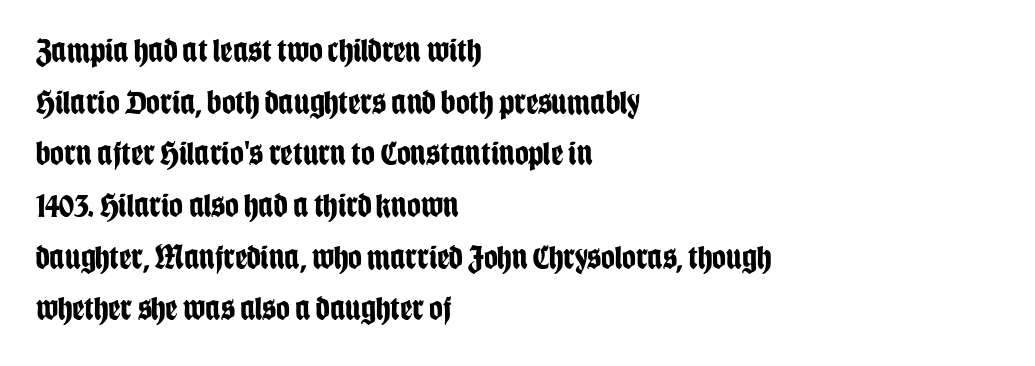
The image shows 34 px bold, condensed sans-serif type, upright; set left-aligned, normal line spacing (1.52x), normal letter spacing, not underlined; low stroke contrast and a large x-height.
